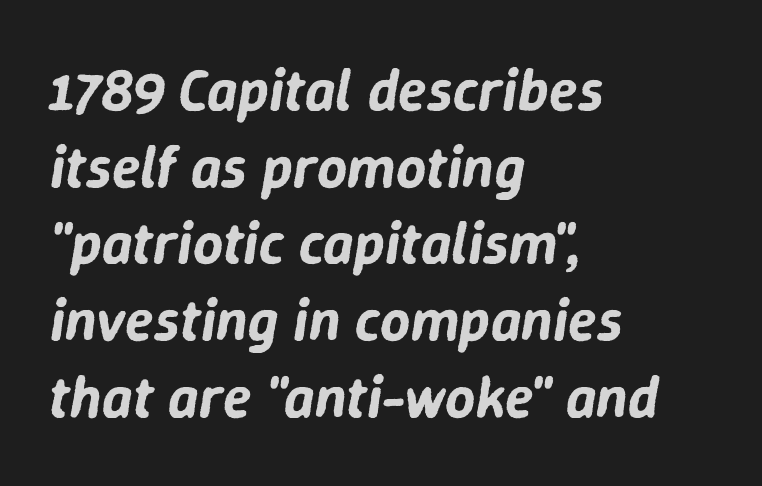
{"italic": "yes", "lean": "right", "slant_degrees": 9, "width": "normal", "stroke_contrast": "low", "x_height": "medium", "monospaced": "no", "underline": "no", "align": "left", "line_spacing": "normal", "line_spacing_ratio": 1.3, "letter_spacing": "normal", "letter_spacing_em": 0.0, "glyph_px": 59}
